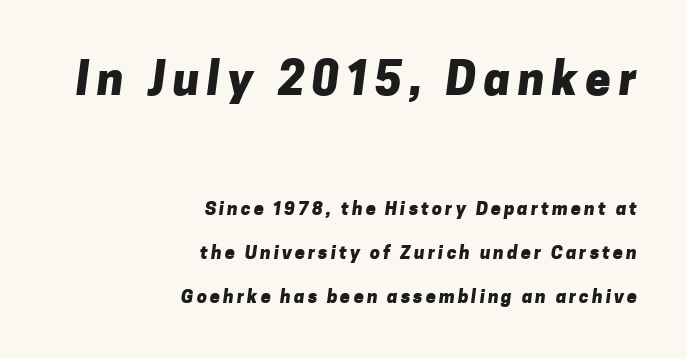
{"serif": "no", "bold": "yes", "weight": "heavy", "width": "normal", "stroke_contrast": "low", "x_height": "medium", "monospaced": "no", "underline": "no", "align": "right", "line_spacing": "loose", "line_spacing_ratio": 2.46, "larger_block": "first", "size_ratio": 2.5, "glyph_px": 45}
